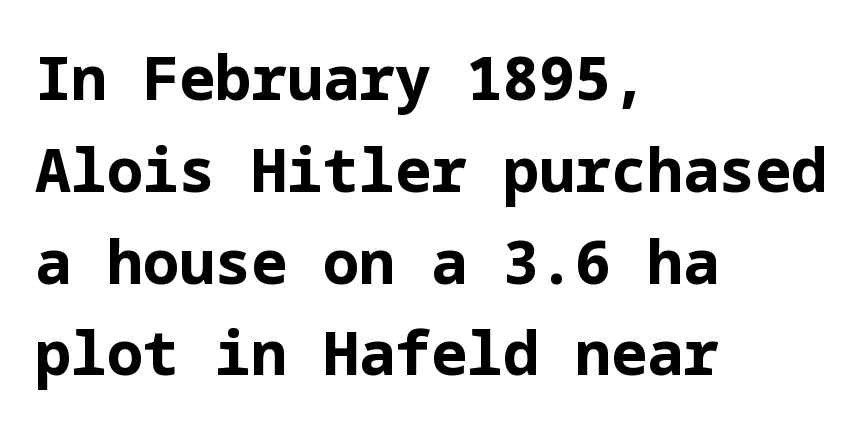
{"serif": "no", "italic": "no", "bold": "yes", "weight": "bold", "width": "normal", "stroke_contrast": "low", "x_height": "medium", "underline": "no", "align": "left", "line_spacing": "normal", "line_spacing_ratio": 1.53, "letter_spacing": "normal", "letter_spacing_em": 0.0, "glyph_px": 60}
